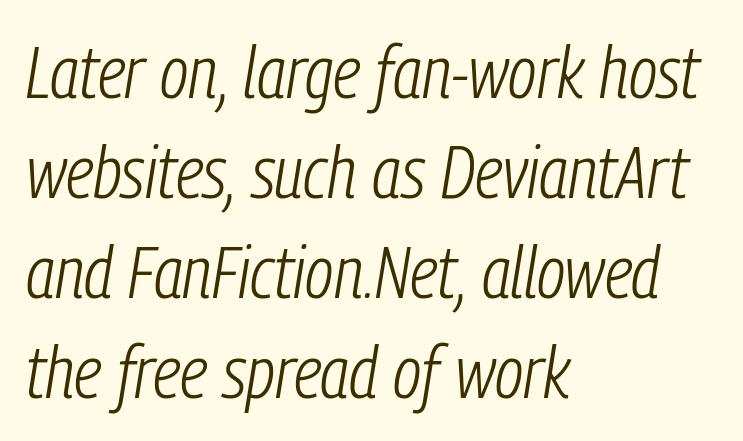
The image shows 74 px light, condensed type, italic (leaning right); set left-aligned, normal line spacing (1.35x), normal letter spacing, not underlined; low stroke contrast and a medium x-height.
